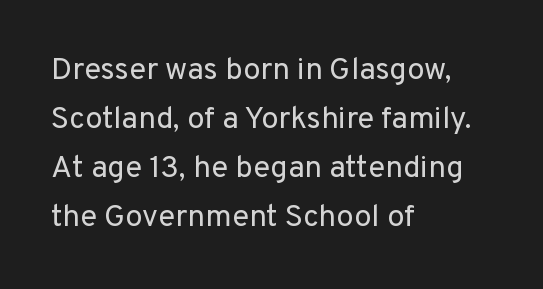
{"serif": "no", "italic": "no", "bold": "no", "weight": "regular", "width": "normal", "stroke_contrast": "low", "x_height": "medium", "monospaced": "no", "underline": "no", "align": "left", "line_spacing": "normal", "line_spacing_ratio": 1.58, "letter_spacing": "normal", "letter_spacing_em": 0.0, "glyph_px": 31}
